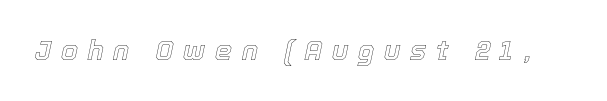
The image shows 27 px text type, italic (leaning right); set unusually wide letter spacing (+0.36 em), not underlined.
